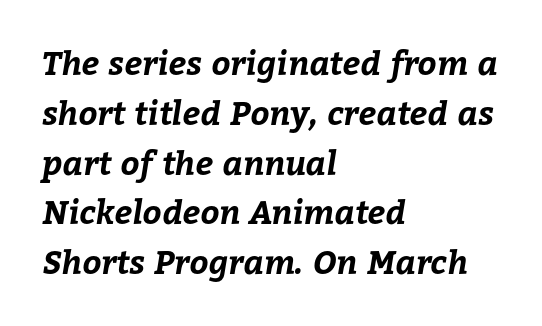
{"bold": "yes", "weight": "bold", "width": "normal", "stroke_contrast": "low", "x_height": "medium", "monospaced": "no", "underline": "no", "align": "left", "line_spacing": "normal", "line_spacing_ratio": 1.51, "letter_spacing": "normal", "letter_spacing_em": 0.0, "glyph_px": 33}
